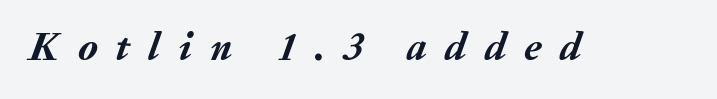
The image shows 40 px semibold type, italic (leaning right); set unusually wide letter spacing (+0.45 em), not underlined; medium stroke contrast and a medium x-height.
